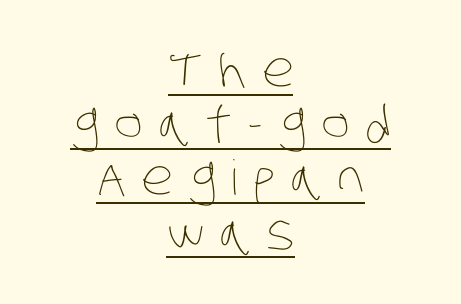
The image shows 48 px thin, condensed type; set centered, tight line spacing (1.13x), unusually wide letter spacing (+0.32 em), underlined; low stroke contrast and a large x-height.
